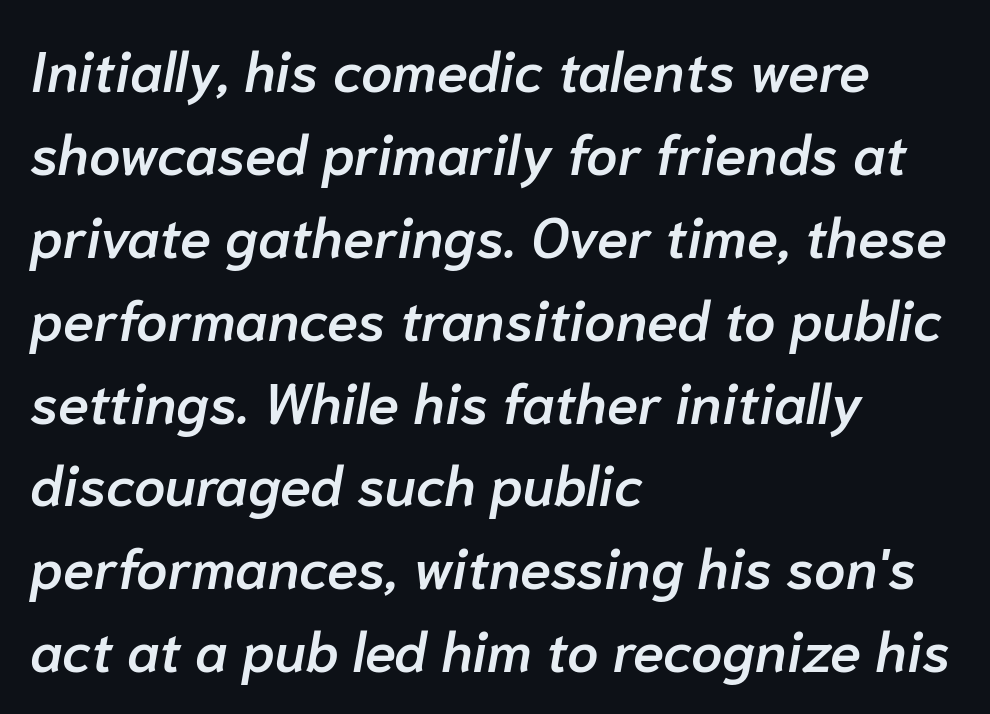
{"italic": "yes", "lean": "right", "slant_degrees": 10, "bold": "semi", "weight": "semibold", "width": "normal", "stroke_contrast": "low", "x_height": "medium", "monospaced": "no", "underline": "no", "align": "left", "line_spacing": "normal", "line_spacing_ratio": 1.48, "letter_spacing": "normal", "letter_spacing_em": 0.0, "glyph_px": 56}
